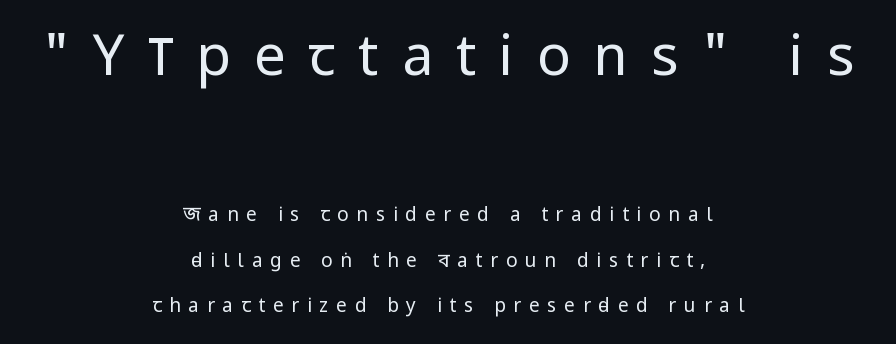
You can tell from the bare stems that sans-serif type was used. The passage shown is not bold in any degree. The lines are spread far apart with generous leading. Compare the two chunks: the upper has the greater cap height. Italic: no, the glyphs are upright roman. Anything drawn beneath the words? Only blank space.
